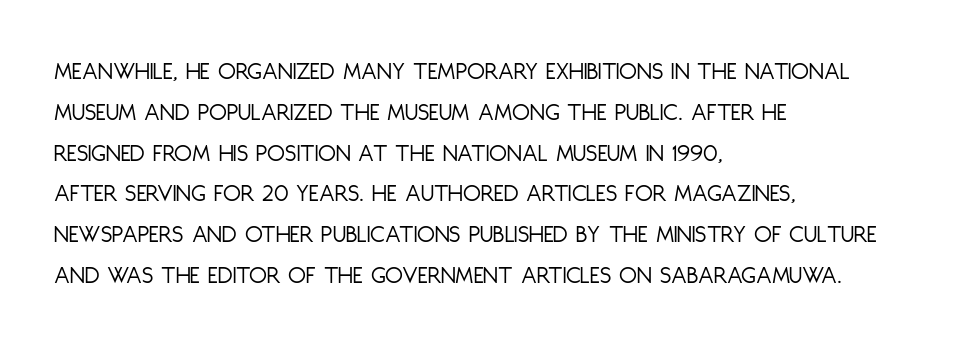
The image shows 26 px text type, upright; set left-aligned, normal line spacing (1.57x), normal letter spacing, not underlined.
